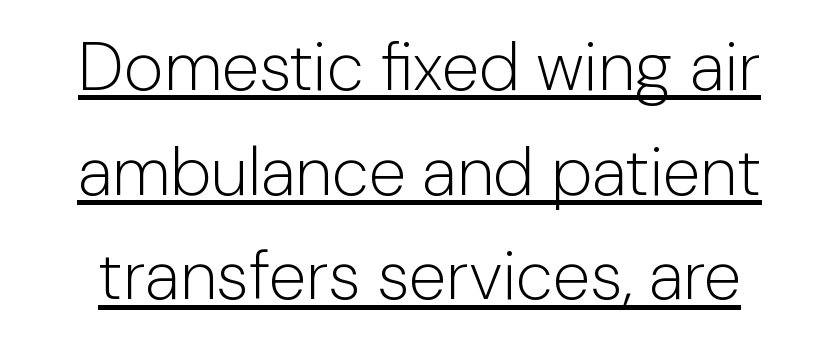
{"serif": "no", "italic": "no", "bold": "no", "weight": "light", "width": "normal", "stroke_contrast": "low", "x_height": "medium", "monospaced": "no", "underline": "yes", "line_spacing": "normal", "line_spacing_ratio": 1.54, "letter_spacing": "normal", "letter_spacing_em": 0.0, "glyph_px": 68}
